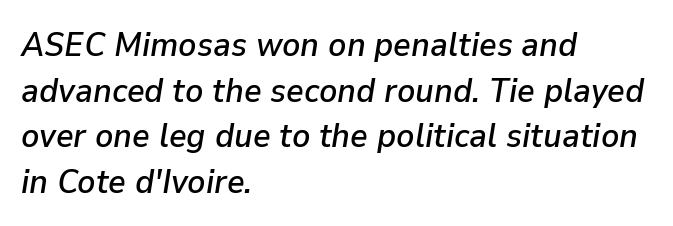
Q: Is the text italic (slanted)? A: Yes, it leans right by about 9 degrees.
Q: Is the text underlined? A: No.
Q: How is the paragraph aligned? A: Left-aligned.
Q: Is the spacing between letters normal or unusually wide? A: Normal.
Q: Is the spacing between lines tight, normal or loose? A: Normal.
Q: Width (condensed, normal, or wide)? A: Normal.
Q: Stroke contrast? A: Low.
Q: x-height? A: Medium.
Q: Monospaced? A: No.
